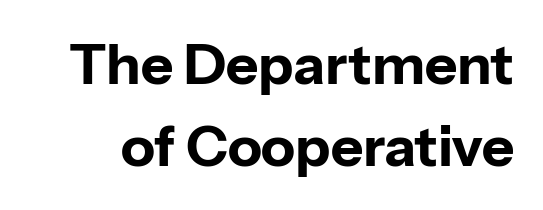
Q: Is the text bold? A: Yes.
Q: Is the text italic (slanted)? A: No, it is upright.
Q: Is the typeface a serif or a sans-serif typeface? A: Sans-serif.
Q: Is the text underlined? A: No.
Q: Is the spacing between letters normal or unusually wide? A: Normal.
Q: Is the spacing between lines tight, normal or loose? A: Normal.
Q: Width (condensed, normal, or wide)? A: Normal.
Q: Stroke contrast? A: Low.
Q: x-height? A: Medium.
Q: Monospaced? A: No.
